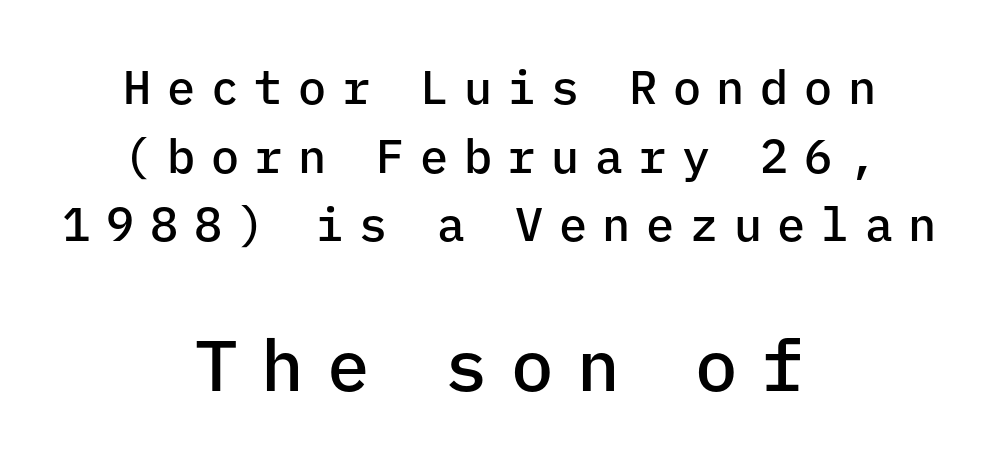
Fixed-width glyphs throughout — classic coding-font behaviour. Every letter is mildly thick-stroked: semibold rather than bold. The letters stand straight up with perfectly vertical stems. The strip under each line holds only bare page. The block sitting lower on the canvas is the one with enlarged characters.
